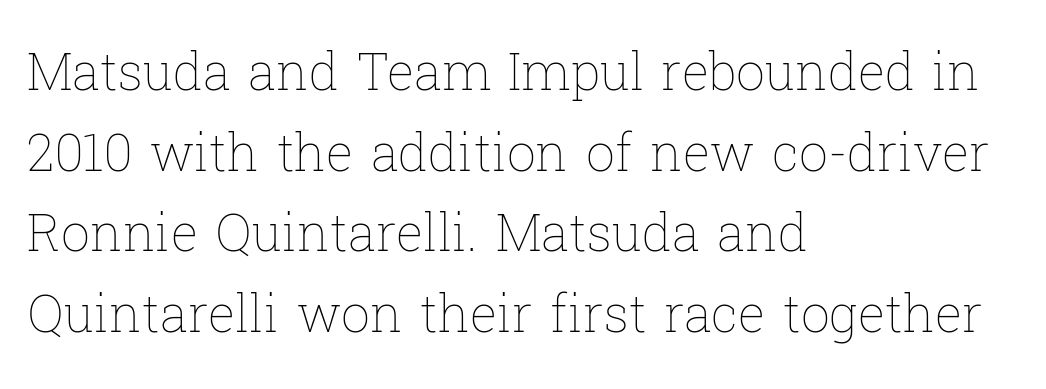
The words here are not underlined. Is this a fixed-width face? No — the glyphs have proportional, varying widths. Horizontal bands of white between lines are of average thickness. A typesetter would mark this as roman, not italic. Words appear dense and cohesive because spacing is normal.
